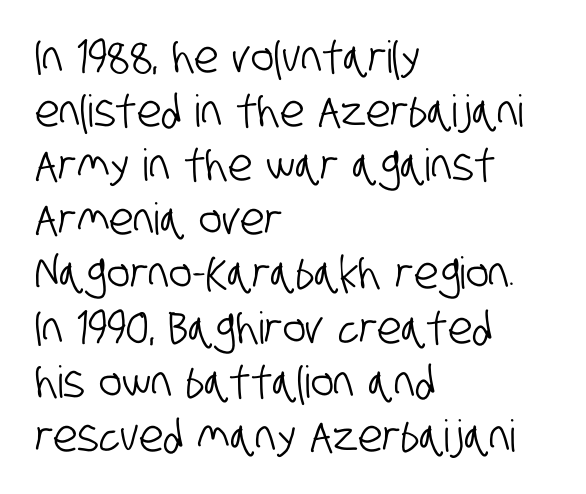
Q: Is the typeface a serif or a sans-serif typeface? A: Sans-serif.
Q: Is the text underlined? A: No.
Q: How is the paragraph aligned? A: Left-aligned.
Q: Is the spacing between letters normal or unusually wide? A: Normal.
Q: Width (condensed, normal, or wide)? A: Condensed.
Q: Stroke contrast? A: Low.
Q: x-height? A: Large.
Q: Monospaced? A: No.
